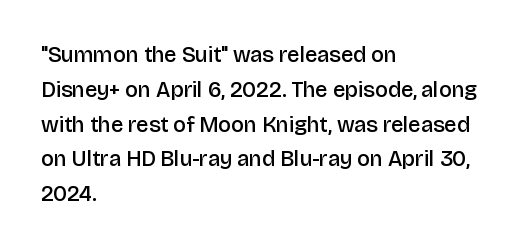
The image shows 22 px text type, upright; set left-aligned, normal line spacing (1.58x), normal letter spacing, not underlined.
